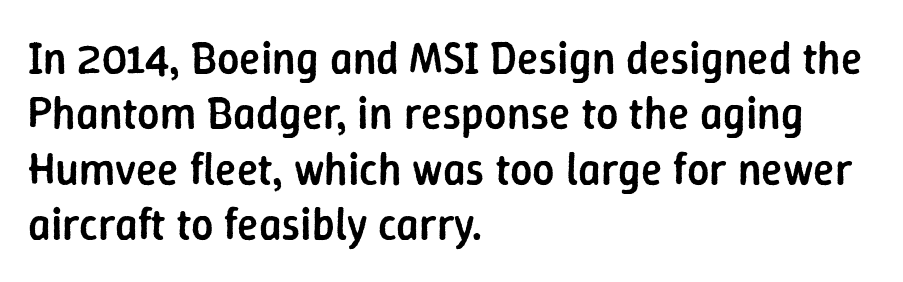
Q: Is the text bold? A: Semi-bold.
Q: Is the text italic (slanted)? A: No, it is upright.
Q: Is the typeface a serif or a sans-serif typeface? A: Sans-serif.
Q: Is the text underlined? A: No.
Q: How is the paragraph aligned? A: Left-aligned.
Q: Is the spacing between letters normal or unusually wide? A: Normal.
Q: Is the spacing between lines tight, normal or loose? A: Normal.
Q: Width (condensed, normal, or wide)? A: Normal.
Q: Stroke contrast? A: Low.
Q: x-height? A: Medium.
Q: Monospaced? A: No.
